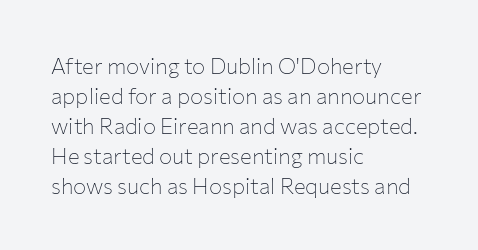
Reading down the column, the eye jumps a familiar distance to each next line. Left-aligned paragraph, ragged on the right. Check under the words: just untouched page. Nope, not italic — everything's standing straight.
